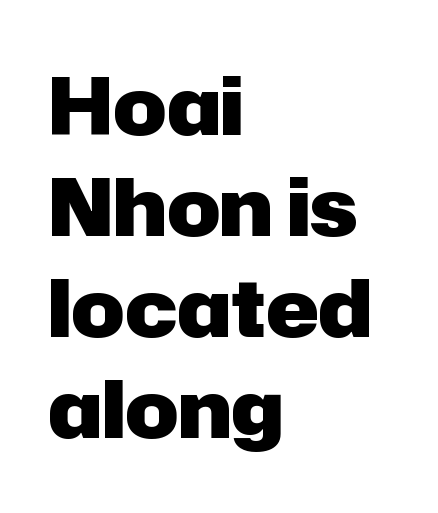
Here the designer chose a conventional face with non-uniform glyph widths. The lines in this sample share a left origin and differ only in where they stop. Honestly, there is no underline to notice here at all. In terms of letterform style, serifs are entirely absent. Vertical spacing — default. Pretty heavy lettering here — definitely bold.
